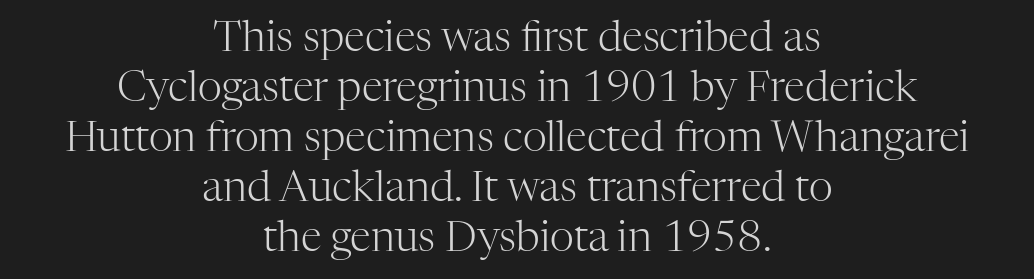
{"serif": "yes", "italic": "no", "bold": "no", "weight": "light", "width": "normal", "stroke_contrast": "high", "x_height": "medium", "monospaced": "no", "underline": "no", "align": "center", "line_spacing_ratio": 1.19, "letter_spacing": "normal", "letter_spacing_em": 0.0, "glyph_px": 42}
